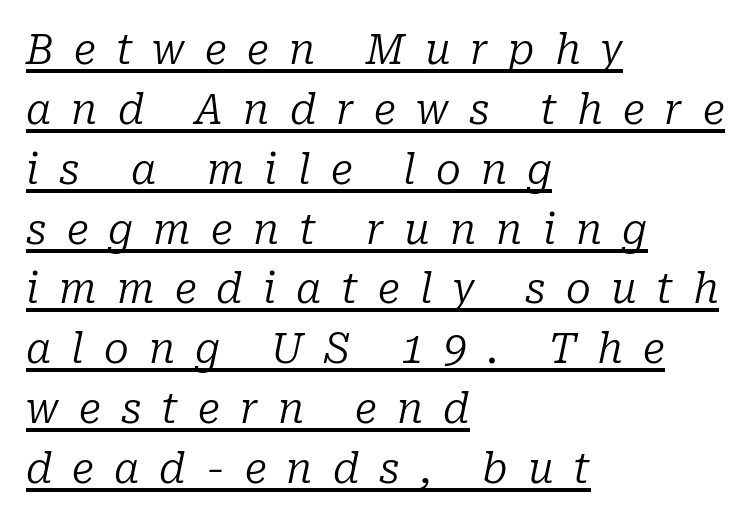
Q: Is the text bold? A: No.
Q: Is the text italic (slanted)? A: Yes, it leans right by about 10 degrees.
Q: Is the typeface a serif or a sans-serif typeface? A: Serif.
Q: Is the text underlined? A: Yes.
Q: How is the paragraph aligned? A: Left-aligned.
Q: Is the spacing between letters normal or unusually wide? A: Unusually wide.
Q: Is the spacing between lines tight, normal or loose? A: Normal.
Q: Width (condensed, normal, or wide)? A: Normal.
Q: Stroke contrast? A: Low.
Q: x-height? A: Medium.
Q: Monospaced? A: No.
